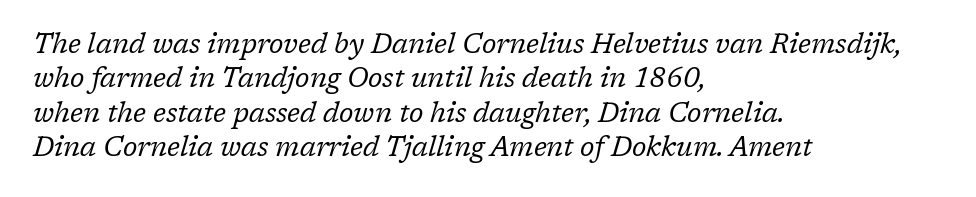
Compared with a centered layout, this one pins lines to the left instead. It's the slanting kind of type. In terms of letterspacing, this is plain default setting. The foot of each line stays bare and open. The leading is moderate, giving the passage an even texture. On a weight scale, this lands at 450 or below.
